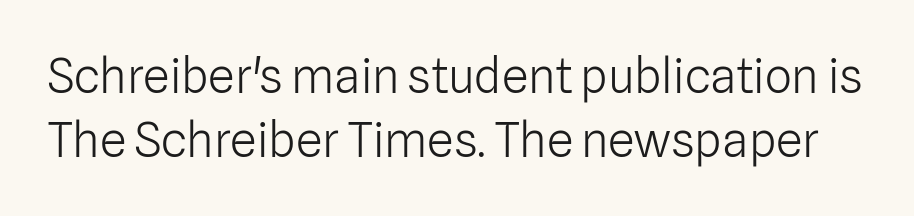
{"serif": "no", "italic": "no", "bold": "no", "weight": "light", "width": "normal", "stroke_contrast": "low", "x_height": "medium", "monospaced": "no", "underline": "no", "line_spacing": "normal", "line_spacing_ratio": 1.34, "letter_spacing": "normal", "letter_spacing_em": 0.0, "glyph_px": 48}
